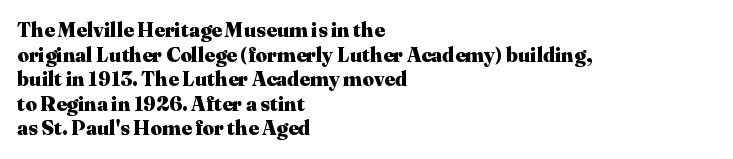
{"italic": "no", "bold": "yes", "underline": "no", "align": "left", "line_spacing_ratio": 1.23, "letter_spacing": "normal", "letter_spacing_em": 0.0, "glyph_px": 20}
